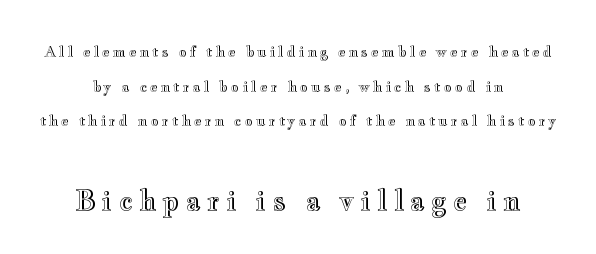
The image shows 27 px text type, upright; set centered, loose line spacing (2.48x), unusually wide letter spacing (+0.23 em), not underlined; the second (bottom) block is 1.93x larger.
